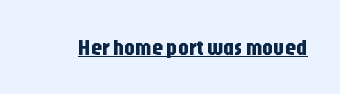
{"italic": "no", "underline": "yes", "letter_spacing": "normal", "letter_spacing_em": 0.0, "glyph_px": 22}
